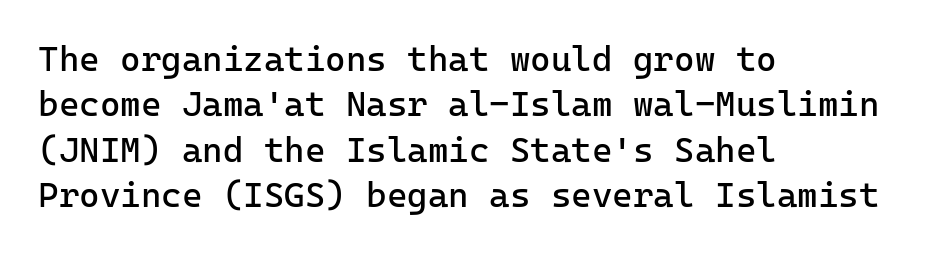
{"serif": "no", "italic": "no", "bold": "no", "weight": "regular", "width": "normal", "stroke_contrast": "low", "x_height": "medium", "monospaced": "yes", "underline": "no", "align": "left", "line_spacing": "normal", "line_spacing_ratio": 1.3, "letter_spacing": "normal", "letter_spacing_em": 0.0, "glyph_px": 35}
